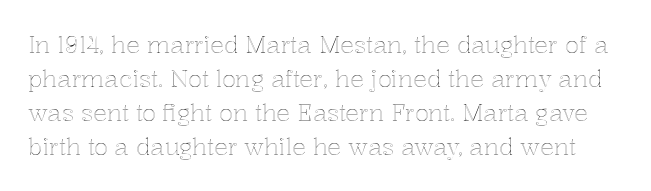
{"italic": "no", "underline": "no", "line_spacing": "normal", "line_spacing_ratio": 1.48, "letter_spacing": "normal", "letter_spacing_em": 0.0, "glyph_px": 23}
